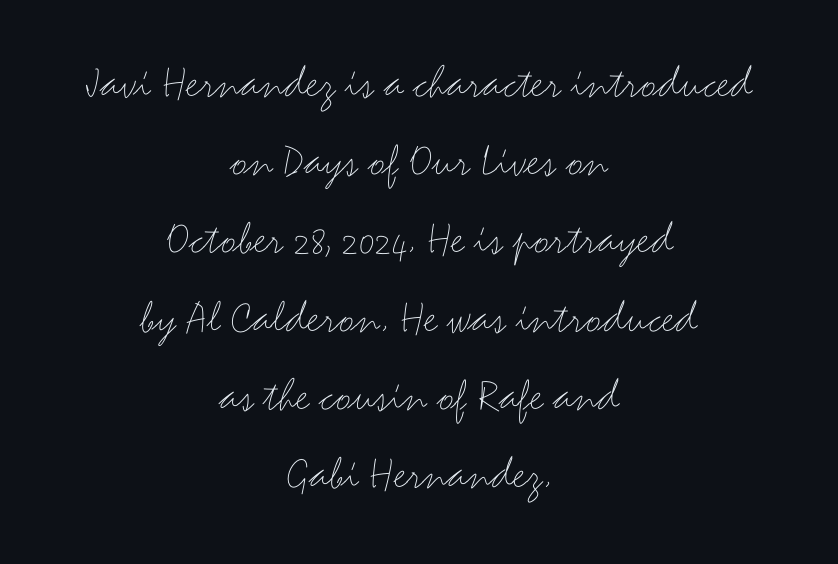
Q: Is the text bold? A: No.
Q: Is the text italic (slanted)? A: Yes.
Q: Is the typeface a serif or a sans-serif typeface? A: Sans-serif.
Q: Is the text underlined? A: No.
Q: How is the paragraph aligned? A: Centered.
Q: Is the spacing between letters normal or unusually wide? A: Normal.
Q: Is the spacing between lines tight, normal or loose? A: Normal.
Q: Width (condensed, normal, or wide)? A: Wide.
Q: Stroke contrast? A: Medium.
Q: x-height? A: Small.
Q: Monospaced? A: No.
